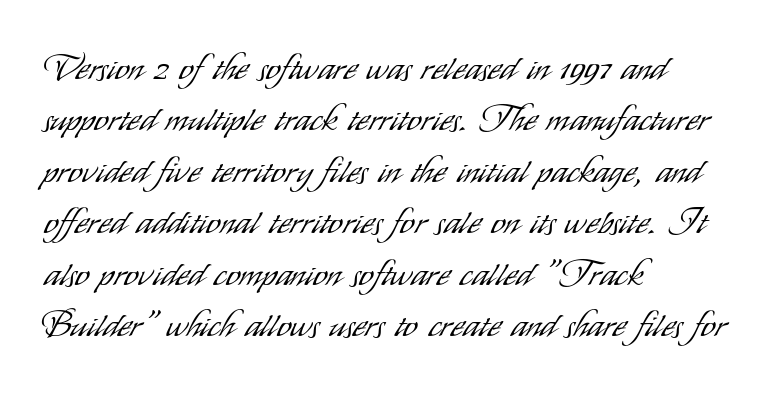
Q: Is the text bold? A: No.
Q: Is the text italic (slanted)? A: Yes.
Q: Is the typeface a serif or a sans-serif typeface? A: Sans-serif.
Q: Is the text underlined? A: No.
Q: How is the paragraph aligned? A: Left-aligned.
Q: Is the spacing between letters normal or unusually wide? A: Normal.
Q: Is the spacing between lines tight, normal or loose? A: Normal.
Q: Width (condensed, normal, or wide)? A: Condensed.
Q: Stroke contrast? A: Low.
Q: x-height? A: Small.
Q: Monospaced? A: No.
